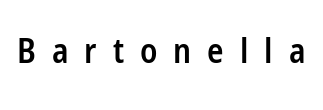
The image shows 34 px semibold, condensed sans-serif type, upright; set unusually wide letter spacing (+0.47 em), not underlined; low stroke contrast and a medium x-height.
